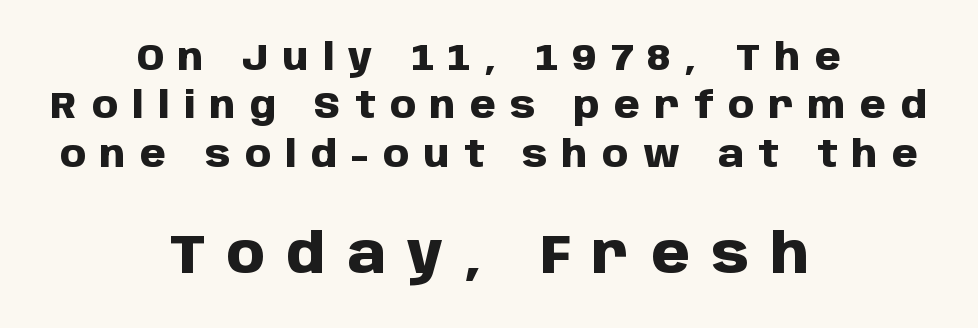
In terms of letterform style, serifs are entirely absent. The vertical gap from one line to the next is medium. Between one letter and the next there's a generous, obvious gap. The letters in the lower block stand taller than those in the block above.
